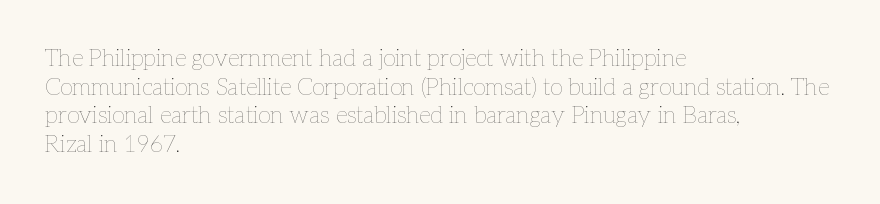
{"italic": "no", "bold": "no", "underline": "no", "align": "left", "line_spacing_ratio": 1.24, "letter_spacing": "normal", "letter_spacing_em": 0.0, "glyph_px": 23}
